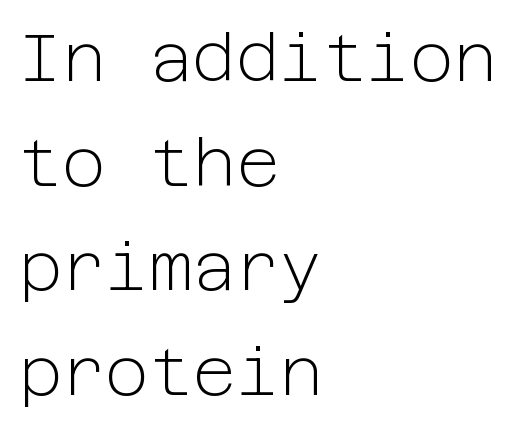
{"serif": "no", "italic": "no", "bold": "no", "weight": "light", "width": "normal", "stroke_contrast": "low", "x_height": "medium", "underline": "no", "align": "left", "line_spacing": "normal", "line_spacing_ratio": 1.56, "letter_spacing": "normal", "letter_spacing_em": 0.0, "glyph_px": 67}
